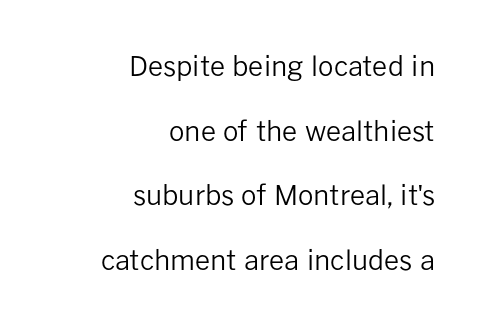
Q: Is the text bold? A: No.
Q: Is the text italic (slanted)? A: No, it is upright.
Q: Is the text underlined? A: No.
Q: How is the paragraph aligned? A: Right-aligned.
Q: Is the spacing between letters normal or unusually wide? A: Normal.
Q: Is the spacing between lines tight, normal or loose? A: Loose.
